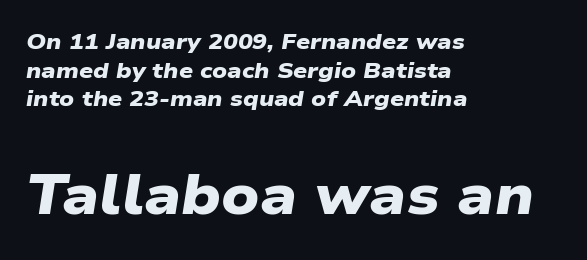
{"serif": "no", "bold": "yes", "weight": "heavy", "width": "wide", "stroke_contrast": "low", "x_height": "medium", "monospaced": "no", "underline": "no", "align": "left", "line_spacing": "normal", "line_spacing_ratio": 1.3, "letter_spacing": "normal", "letter_spacing_em": 0.0, "larger_block": "second", "size_ratio": 2.55, "glyph_px": 56}
